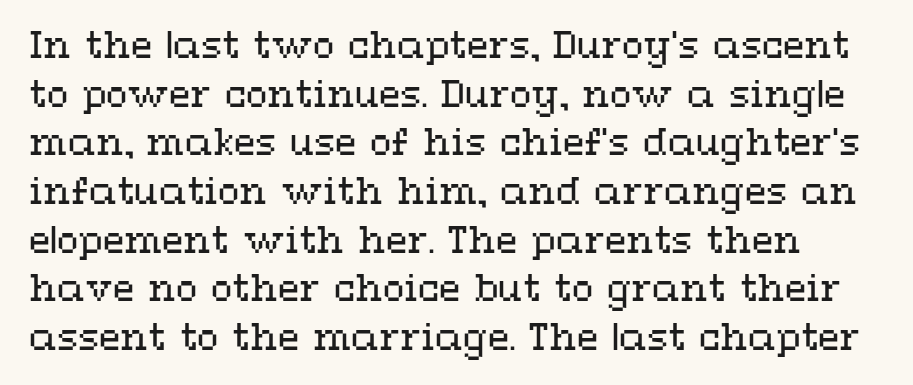
Q: Is the text bold? A: No.
Q: Is the text italic (slanted)? A: No, it is upright.
Q: Is the text underlined? A: No.
Q: Is the spacing between letters normal or unusually wide? A: Normal.
Q: Is the spacing between lines tight, normal or loose? A: Normal.
Q: Width (condensed, normal, or wide)? A: Wide.
Q: Stroke contrast? A: Medium.
Q: x-height? A: Medium.
Q: Monospaced? A: No.
